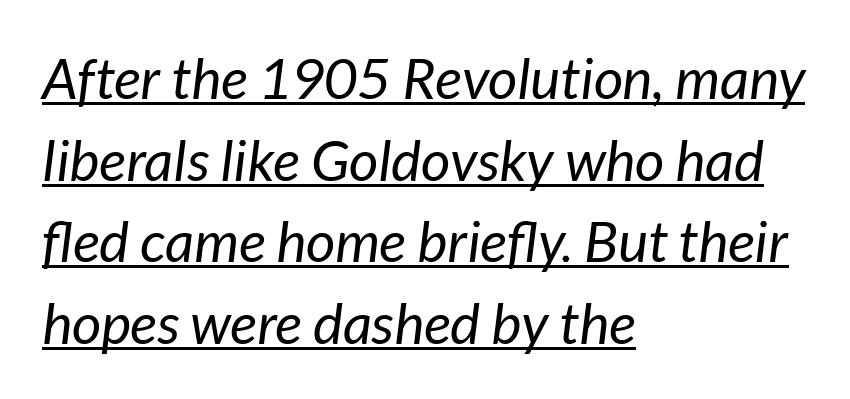
{"italic": "yes", "lean": "right", "slant_degrees": 7, "bold": "no", "weight": "regular", "width": "normal", "stroke_contrast": "low", "x_height": "medium", "monospaced": "no", "underline": "yes", "align": "left", "line_spacing": "normal", "line_spacing_ratio": 1.43, "letter_spacing": "normal", "letter_spacing_em": 0.0, "glyph_px": 57}
